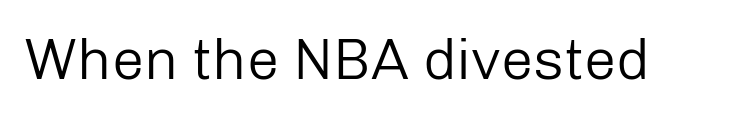
Q: Is the text bold? A: No.
Q: Is the text italic (slanted)? A: No, it is upright.
Q: Is the typeface a serif or a sans-serif typeface? A: Sans-serif.
Q: Is the text underlined? A: No.
Q: Is the spacing between letters normal or unusually wide? A: Normal.
Q: Width (condensed, normal, or wide)? A: Normal.
Q: Stroke contrast? A: Low.
Q: x-height? A: Medium.
Q: Monospaced? A: No.
